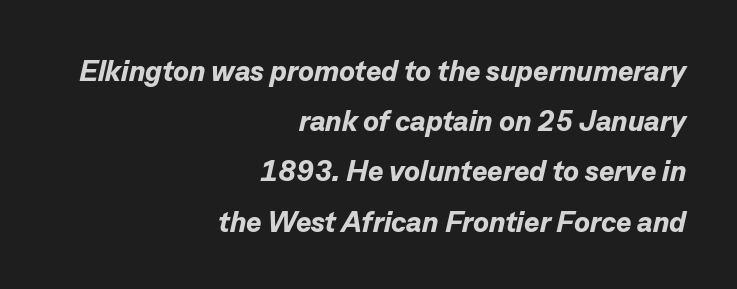
The image shows 29 px bold type, italic (leaning right); set right-aligned, line spacing 1.73x, normal letter spacing, not underlined; low stroke contrast and a medium x-height.
